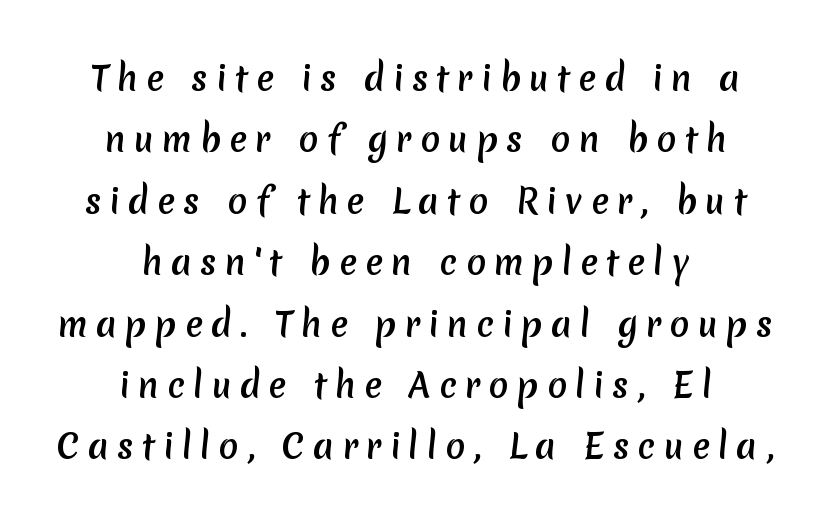
Note the varied advance widths — an 'i' is clearly narrower than an 'm'. Thick stems and heavy bowls — unmistakably bold. The area under the type is left untouched. Here the glyphs are tracked loosely, breaking word shapes into spaced letters. Nope, no serifs anywhere on these letters.
